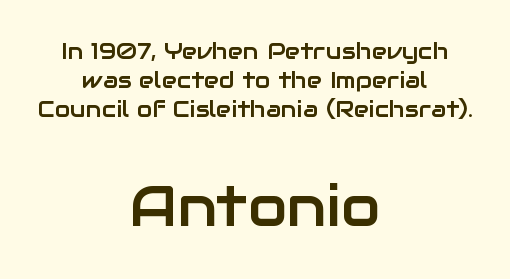
Q: Is the text italic (slanted)? A: No, it is upright.
Q: Is the typeface a serif or a sans-serif typeface? A: Sans-serif.
Q: Is the text underlined? A: No.
Q: How is the paragraph aligned? A: Centered.
Q: Is the spacing between letters normal or unusually wide? A: Normal.
Q: Is the spacing between lines tight, normal or loose? A: Normal.
Q: Which block of text is set in a larger size, the first (top) or the second (bottom)? A: The second (bottom) one.
Q: Width (condensed, normal, or wide)? A: Normal.
Q: Stroke contrast? A: Low.
Q: x-height? A: Medium.
Q: Monospaced? A: No.
